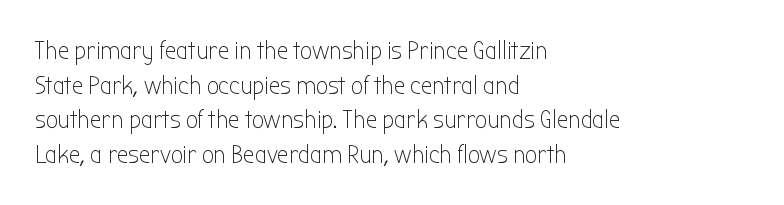
Q: Is the text bold? A: No.
Q: Is the text italic (slanted)? A: No, it is upright.
Q: Is the text underlined? A: No.
Q: How is the paragraph aligned? A: Left-aligned.
Q: Is the spacing between letters normal or unusually wide? A: Normal.
Q: Is the spacing between lines tight, normal or loose? A: Normal.
